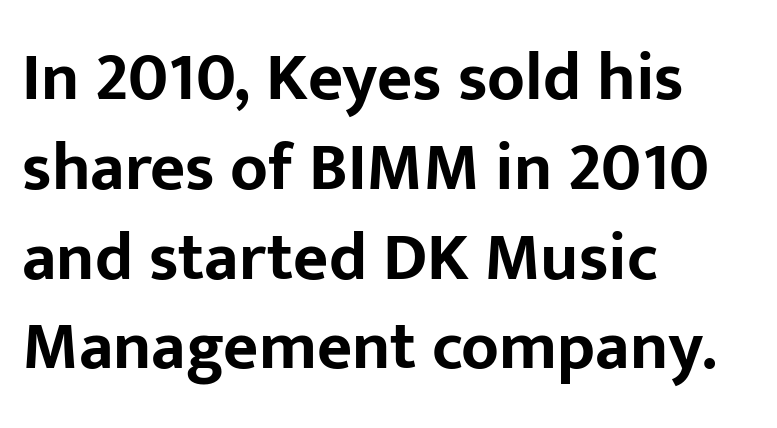
The image shows 68 px bold sans-serif type, upright; set left-aligned, normal line spacing (1.32x), normal letter spacing, not underlined; low stroke contrast and a medium x-height.
